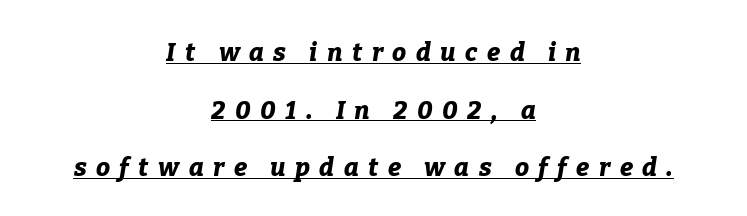
The image shows 25 px bold type, italic (leaning right); set centered, loose line spacing (2.31x), unusually wide letter spacing (+0.38 em), underlined.
